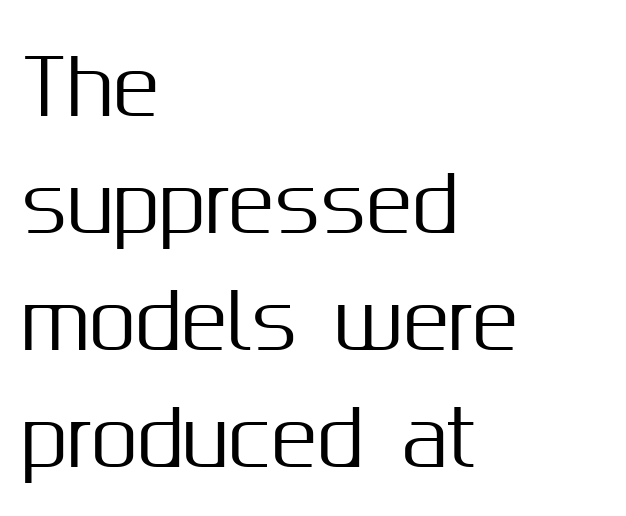
The axis of the letterforms is exactly vertical. The zone under the glyphs is completely vacant. Compared with a centered layout, this one pins lines to the left instead. The face used here is rendered with its standard letterfit. Think of a printed novel: that variable character pitch is what you see here. Observe the absence of serifs on each vertical stroke in this sample.
